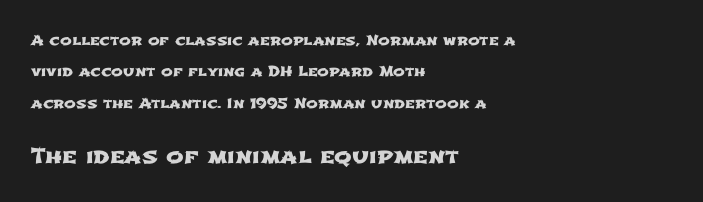
{"underline": "no", "align": "left", "line_spacing": "loose", "line_spacing_ratio": 2.24, "letter_spacing": "normal", "letter_spacing_em": 0.0, "larger_block": "second", "size_ratio": 1.5, "glyph_px": 21}
